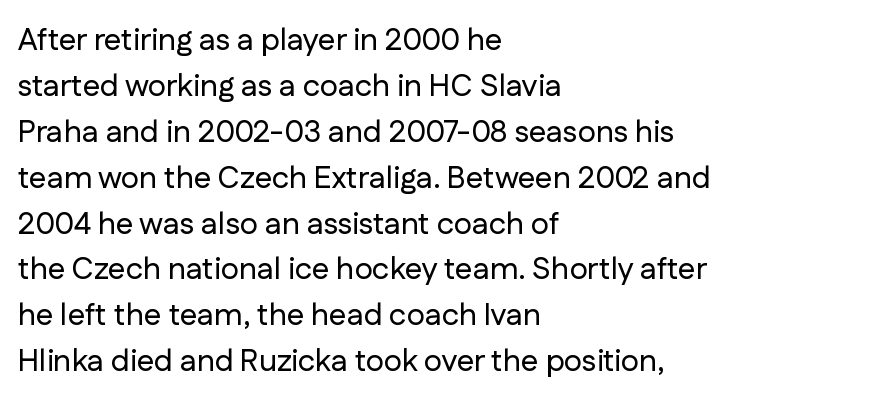
{"serif": "no", "italic": "no", "width": "normal", "stroke_contrast": "low", "x_height": "medium", "monospaced": "no", "underline": "no", "align": "left", "line_spacing": "normal", "line_spacing_ratio": 1.48, "letter_spacing": "normal", "letter_spacing_em": 0.0, "glyph_px": 31}
